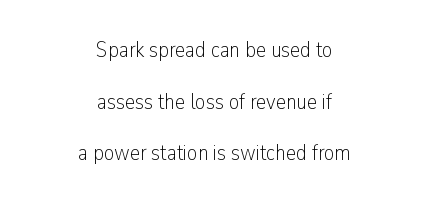
{"italic": "no", "bold": "no", "underline": "no", "align": "center", "line_spacing": "loose", "line_spacing_ratio": 2.25, "letter_spacing": "normal", "letter_spacing_em": 0.0, "glyph_px": 23}
